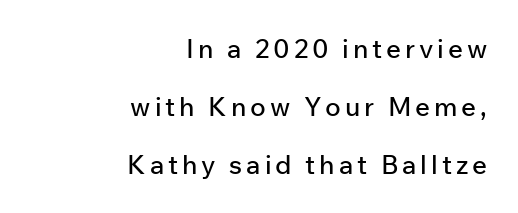
The image shows 26 px text type, upright; set right-aligned, loose line spacing (2.24x), not underlined.
